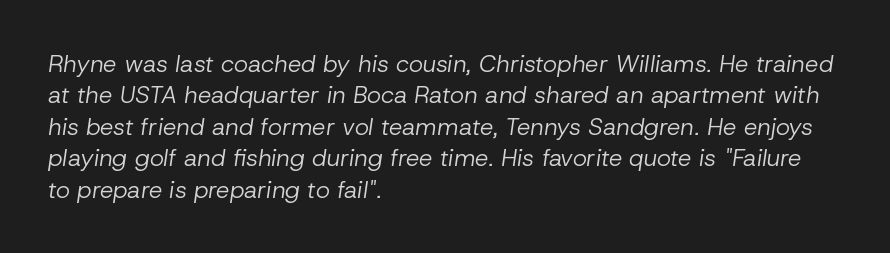
{"italic": "yes", "lean": "right", "slant_degrees": 8, "bold": "no", "underline": "no", "align": "left", "line_spacing": "normal", "line_spacing_ratio": 1.31, "letter_spacing": "normal", "letter_spacing_em": 0.0, "glyph_px": 24}
